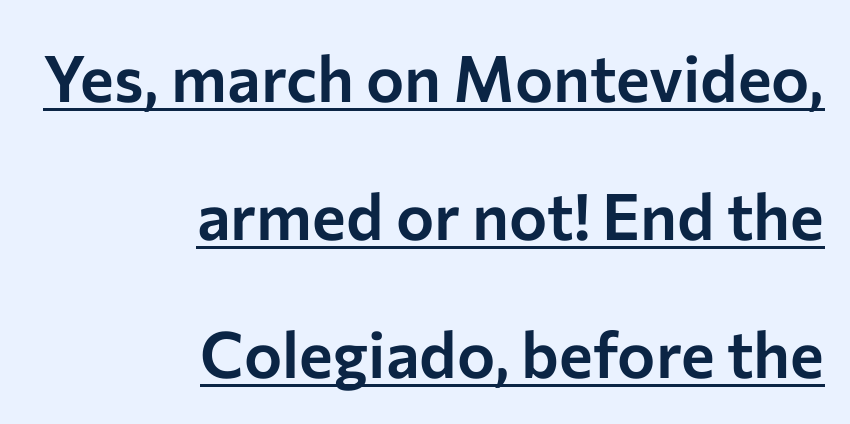
The image shows 64 px sans-serif type, upright; set right-aligned, loose line spacing (2.16x), normal letter spacing, underlined; low stroke contrast and a medium x-height.
